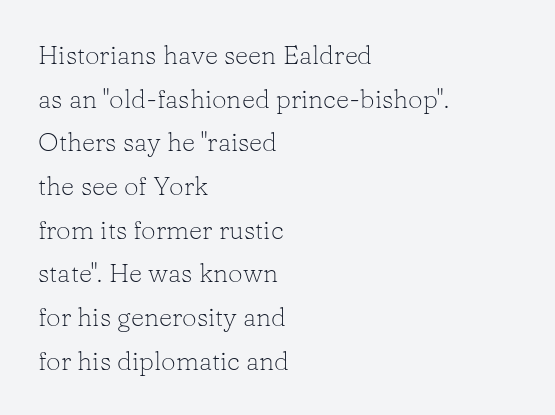
The image shows 26 px text type, upright; set left-aligned, normal line spacing (1.68x), normal letter spacing, not underlined.
